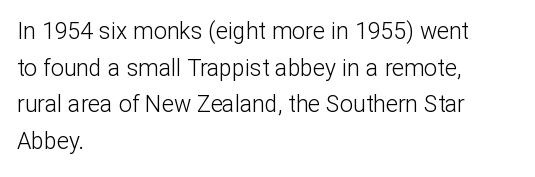
Notice how descenders clear the ascenders below comfortably — that's standard leading. Heft: none added — not bold. Posture: upright roman. The tracking reads as untouched default to a designer's eye. If you drew a ruler down the left edge, every line would touch it.
